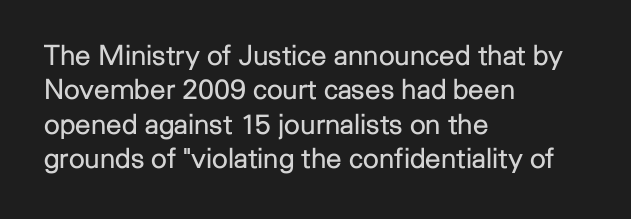
Q: Is the text bold? A: No.
Q: Is the text italic (slanted)? A: No, it is upright.
Q: Is the typeface a serif or a sans-serif typeface? A: Sans-serif.
Q: Is the text underlined? A: No.
Q: How is the paragraph aligned? A: Left-aligned.
Q: Is the spacing between letters normal or unusually wide? A: Normal.
Q: Width (condensed, normal, or wide)? A: Normal.
Q: Stroke contrast? A: Low.
Q: x-height? A: Medium.
Q: Monospaced? A: No.
